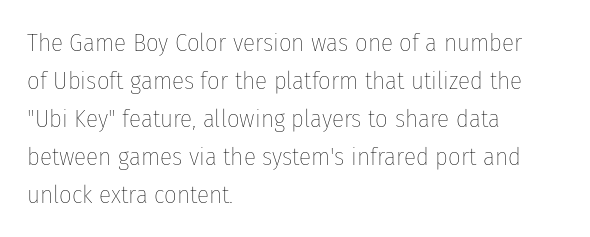
The font's upright variant was chosen for this text. The specimen omits any rule beneath the text block's lines. All the whitespace from short lines collects on the right. Tracking here is standard; glyphs follow each other at the usual distance.
